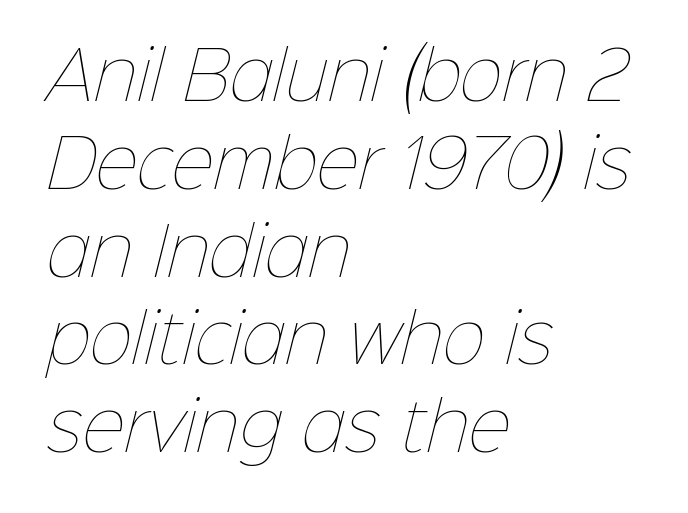
Q: Is the text bold? A: No.
Q: Is the text underlined? A: No.
Q: How is the paragraph aligned? A: Left-aligned.
Q: Is the spacing between letters normal or unusually wide? A: Normal.
Q: Is the spacing between lines tight, normal or loose? A: Normal.
Q: Width (condensed, normal, or wide)? A: Normal.
Q: Stroke contrast? A: Low.
Q: x-height? A: Medium.
Q: Monospaced? A: No.
